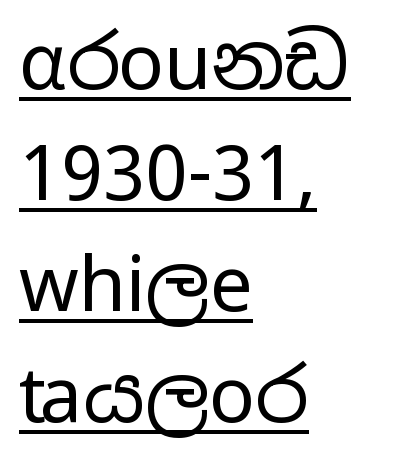
In terms of leading, this rendering sits right in the middle. Caption: face not bold, strokes unweighted. The passage shown is typed in a proportional face where columns would drift. Looks like someone drew a line under every word here. Look at the bottom of the vertical strokes: they stop flat, with no serifs.
